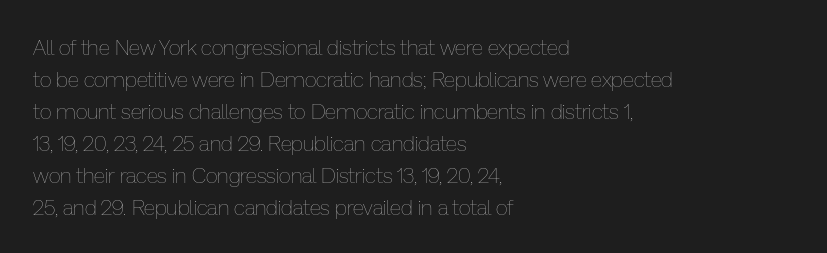
Q: Is the text bold? A: No.
Q: Is the text italic (slanted)? A: No, it is upright.
Q: Is the text underlined? A: No.
Q: How is the paragraph aligned? A: Left-aligned.
Q: Is the spacing between letters normal or unusually wide? A: Normal.
Q: Is the spacing between lines tight, normal or loose? A: Normal.
